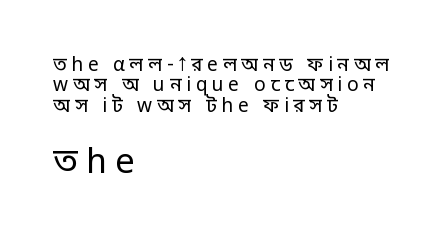
The image shows 34 px regular-weight sans-serif type, upright; set left-aligned, tight line spacing (1.07x), unusually wide letter spacing (+0.25 em), not underlined; the second (bottom) block is 1.79x larger; low stroke contrast and a large x-height.
